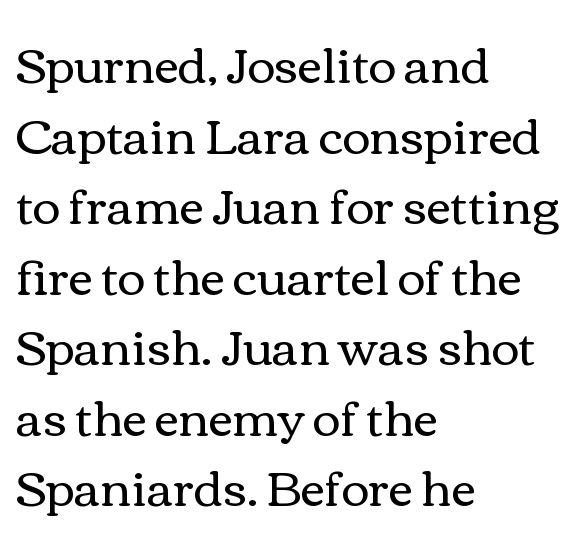
Stems here are at most as thick as an everyday book face. Italic: no, the glyphs are upright roman. The letters advance in unequal steps, a hallmark of proportional type. The rendering keeps characters at their native spacing. Descenders hang freely into open space. This sample is left-justified, so line endings fall wherever the words run out.
